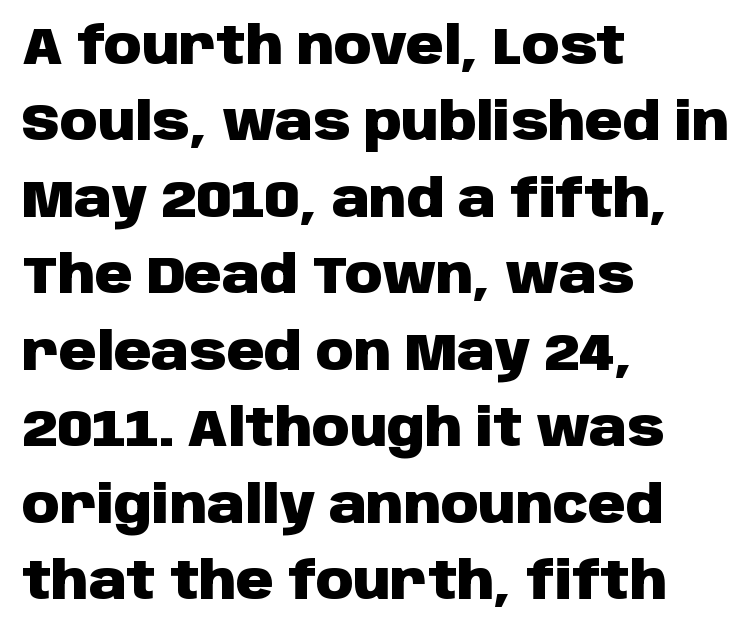
{"serif": "no", "italic": "no", "bold": "yes", "weight": "heavy", "width": "normal", "stroke_contrast": "low", "x_height": "large", "monospaced": "no", "underline": "no", "align": "left", "line_spacing": "normal", "line_spacing_ratio": 1.47, "letter_spacing": "normal", "letter_spacing_em": 0.0, "glyph_px": 52}
